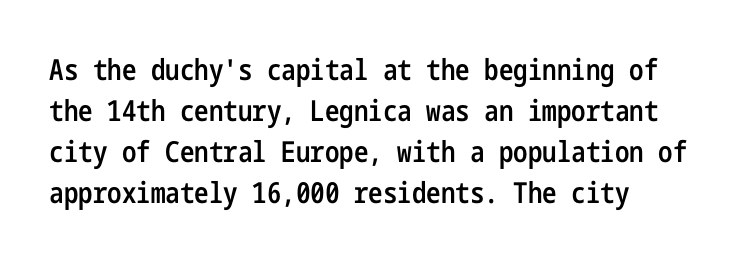
{"serif": "no", "italic": "no", "bold": "semi", "weight": "semibold", "width": "condensed", "stroke_contrast": "low", "x_height": "medium", "underline": "no", "align": "left", "line_spacing": "normal", "line_spacing_ratio": 1.41, "letter_spacing": "normal", "letter_spacing_em": 0.0, "glyph_px": 29}
